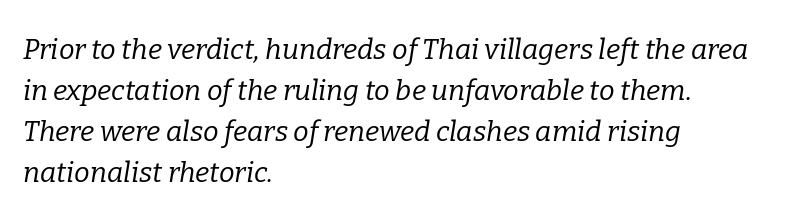
The image shows 28 px regular-weight serif type, italic (leaning right); set left-aligned, normal line spacing (1.47x), normal letter spacing, not underlined; low stroke contrast and a medium x-height.
